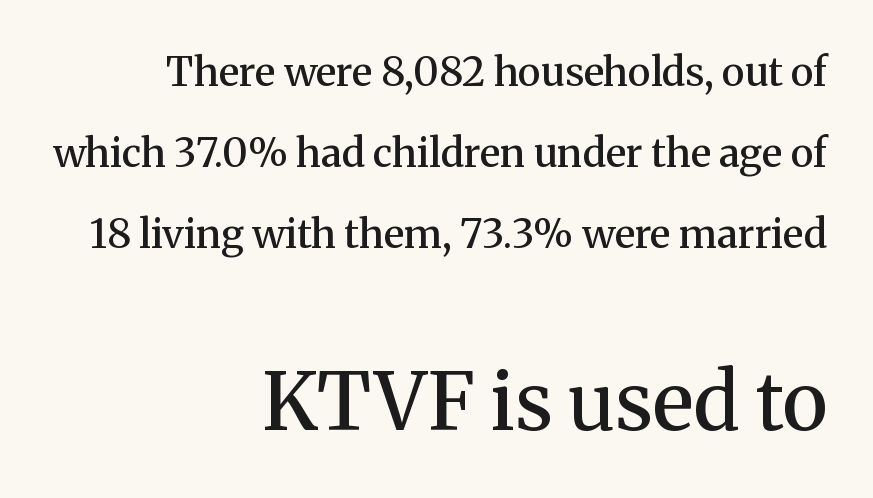
{"serif": "yes", "italic": "no", "bold": "semi", "weight": "semibold", "width": "normal", "stroke_contrast": "medium", "x_height": "medium", "monospaced": "no", "underline": "no", "align": "right", "line_spacing": "loose", "line_spacing_ratio": 2.02, "letter_spacing": "normal", "letter_spacing_em": 0.0, "larger_block": "second", "size_ratio": 1.98, "glyph_px": 79}
